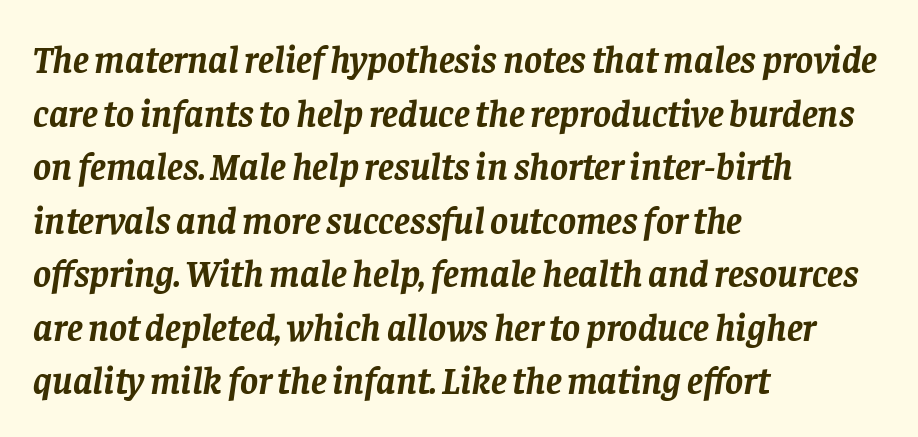
{"serif": "yes", "italic": "yes", "lean": "right", "slant_degrees": 8, "bold": "yes", "weight": "semibold", "width": "normal", "stroke_contrast": "low", "x_height": "large", "monospaced": "no", "underline": "no", "align": "left", "line_spacing": "normal", "line_spacing_ratio": 1.41, "letter_spacing": "normal", "letter_spacing_em": 0.0, "glyph_px": 38}
